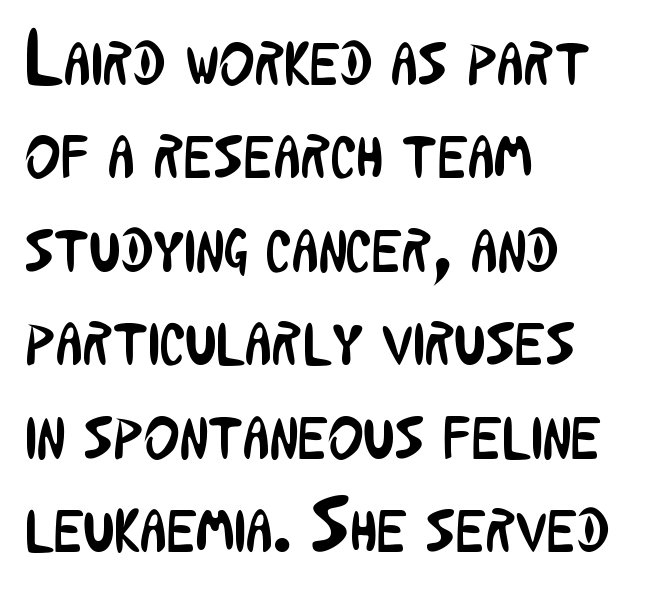
The image shows 76 px regular-weight, condensed sans-serif type, upright; set left-aligned, line spacing 1.23x, normal letter spacing, not underlined; low stroke contrast and a medium x-height.
